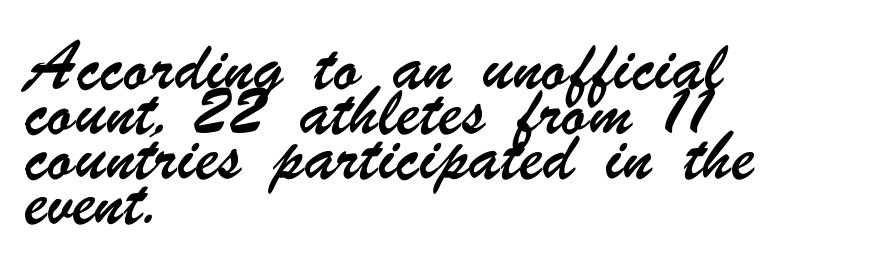
The letters advance in unequal steps, a hallmark of proportional type. The specimen omits any rule beneath the text block's lines. Short note: letters normally spaced. The compositor pushed each line to the left boundary. The rendering shows plain stroke endings on the letterforms — a sans-serif design.
